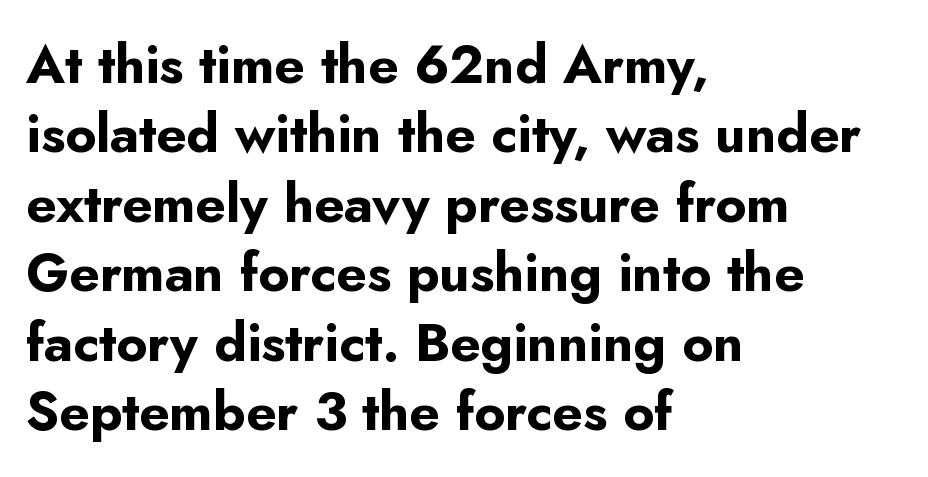
Q: Is the text bold? A: Yes.
Q: Is the text italic (slanted)? A: No, it is upright.
Q: Is the typeface a serif or a sans-serif typeface? A: Sans-serif.
Q: Is the text underlined? A: No.
Q: How is the paragraph aligned? A: Left-aligned.
Q: Is the spacing between letters normal or unusually wide? A: Normal.
Q: Is the spacing between lines tight, normal or loose? A: Normal.
Q: Width (condensed, normal, or wide)? A: Normal.
Q: Stroke contrast? A: Low.
Q: x-height? A: Small.
Q: Monospaced? A: No.
